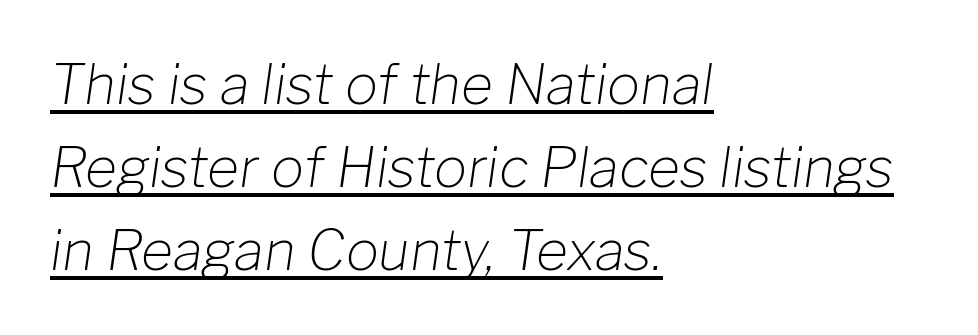
The image shows 55 px light type, italic (leaning right); set left-aligned, normal line spacing (1.51x), normal letter spacing, underlined; low stroke contrast and a medium x-height.
